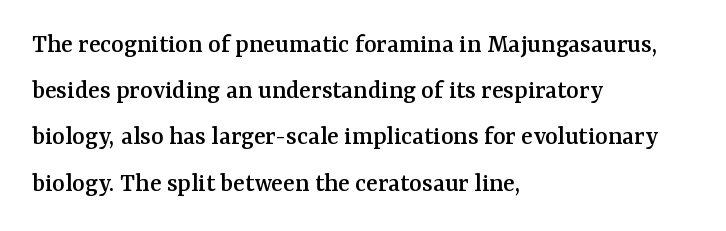
A student would call this left alignment; a typographer would say flush left, rag right. No extra tracking has been applied to these lines. Honestly, there is no underline to notice here at all. Tall strokes in this sample are plumb rather than angled.
